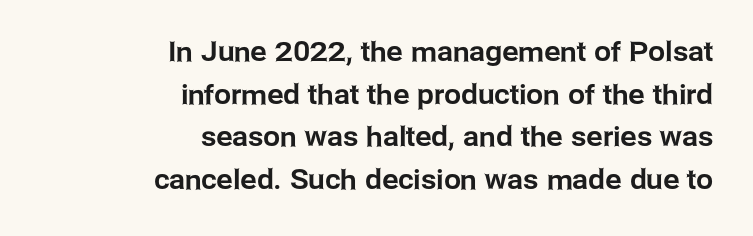
The image shows 27 px text type, upright; set right-aligned, normal line spacing (1.58x), normal letter spacing, not underlined.
